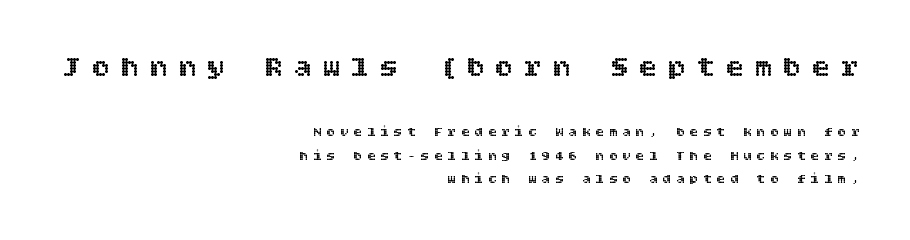
{"italic": "no", "width": "normal", "x_height": "large", "underline": "no", "align": "right", "line_spacing": "normal", "line_spacing_ratio": 1.68, "letter_spacing": "wide", "letter_spacing_em": 0.36, "larger_block": "first", "size_ratio": 2.14, "glyph_px": 30}
